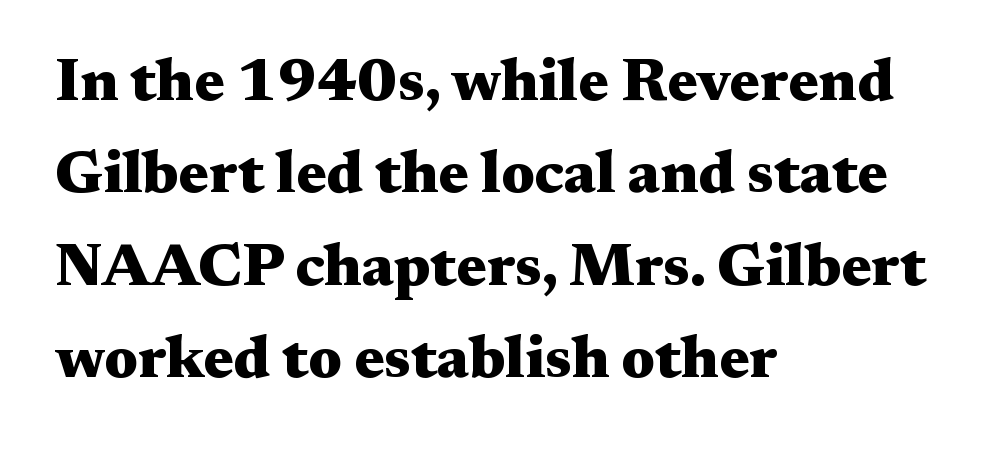
Q: Is the text bold? A: Yes.
Q: Is the text italic (slanted)? A: No, it is upright.
Q: Is the typeface a serif or a sans-serif typeface? A: Serif.
Q: Is the text underlined? A: No.
Q: How is the paragraph aligned? A: Left-aligned.
Q: Is the spacing between letters normal or unusually wide? A: Normal.
Q: Is the spacing between lines tight, normal or loose? A: Normal.
Q: Width (condensed, normal, or wide)? A: Wide.
Q: Stroke contrast? A: Medium.
Q: x-height? A: Medium.
Q: Monospaced? A: No.
